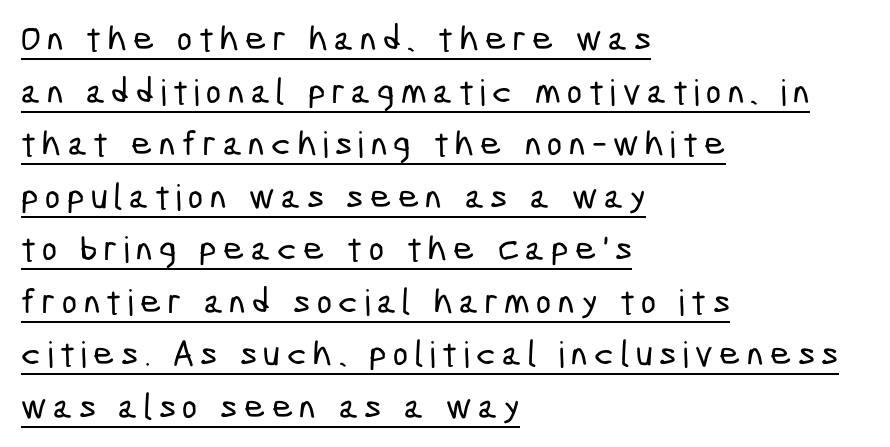
Q: Is the typeface a serif or a sans-serif typeface? A: Sans-serif.
Q: Is the text underlined? A: Yes.
Q: How is the paragraph aligned? A: Left-aligned.
Q: Is the spacing between lines tight, normal or loose? A: Normal.
Q: Width (condensed, normal, or wide)? A: Condensed.
Q: Stroke contrast? A: Low.
Q: x-height? A: Medium.
Q: Monospaced? A: No.
